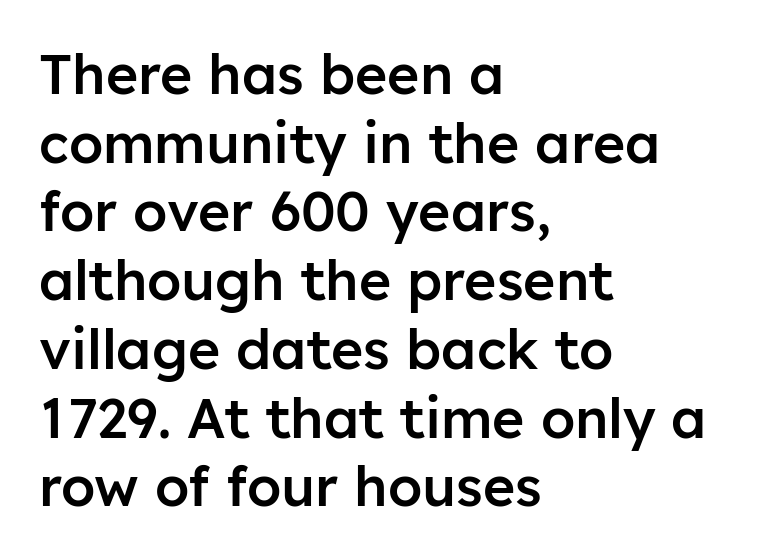
{"serif": "no", "italic": "no", "bold": "semi", "weight": "semibold", "width": "normal", "stroke_contrast": "low", "x_height": "medium", "monospaced": "no", "underline": "no", "align": "left", "line_spacing": "normal", "line_spacing_ratio": 1.25, "letter_spacing": "normal", "letter_spacing_em": 0.0, "glyph_px": 55}
